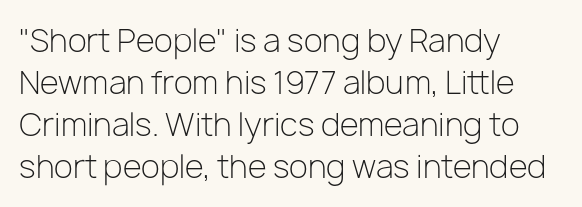
{"serif": "no", "italic": "no", "bold": "no", "weight": "light", "width": "normal", "stroke_contrast": "low", "x_height": "medium", "monospaced": "no", "underline": "no", "align": "left", "line_spacing": "normal", "line_spacing_ratio": 1.35, "letter_spacing": "normal", "letter_spacing_em": 0.0, "glyph_px": 31}
